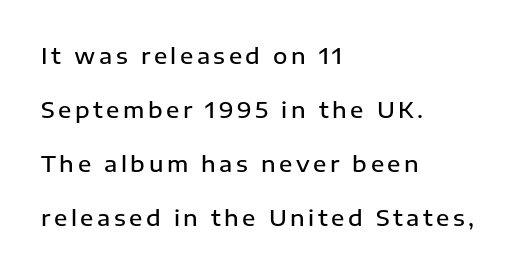
When letters stand straight like this, we call the style roman or upright. A semibold gives these letters moderate extra thickness, short of bold. The strip under each line holds only bare page. If you drew a ruler down the left edge, every line would touch it.
